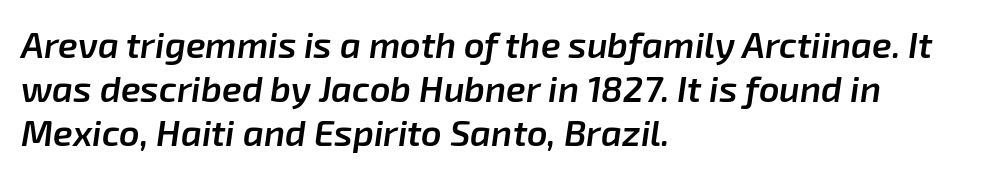
Q: Is the text bold? A: Semi-bold.
Q: Is the text italic (slanted)? A: Yes, it leans right by about 8 degrees.
Q: Is the text underlined? A: No.
Q: How is the paragraph aligned? A: Left-aligned.
Q: Is the spacing between letters normal or unusually wide? A: Normal.
Q: Width (condensed, normal, or wide)? A: Normal.
Q: Stroke contrast? A: Low.
Q: x-height? A: Medium.
Q: Monospaced? A: No.
